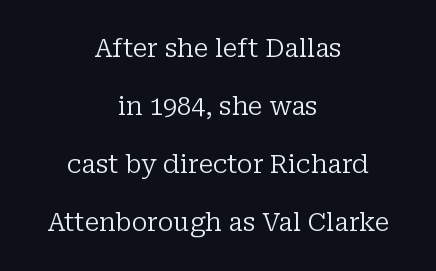
{"italic": "no", "bold": "no", "underline": "no", "align": "center", "line_spacing": "loose", "line_spacing_ratio": 2.32, "letter_spacing": "normal", "letter_spacing_em": 0.0, "glyph_px": 25}
